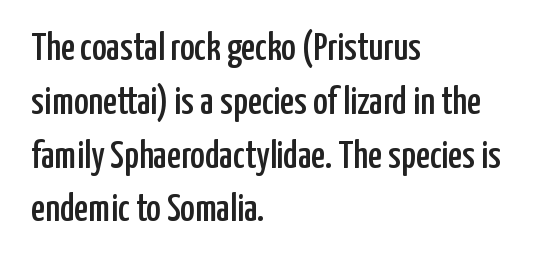
{"serif": "no", "italic": "no", "width": "condensed", "stroke_contrast": "low", "x_height": "medium", "monospaced": "no", "underline": "no", "align": "left", "line_spacing": "normal", "line_spacing_ratio": 1.38, "letter_spacing": "normal", "letter_spacing_em": 0.0, "glyph_px": 39}
